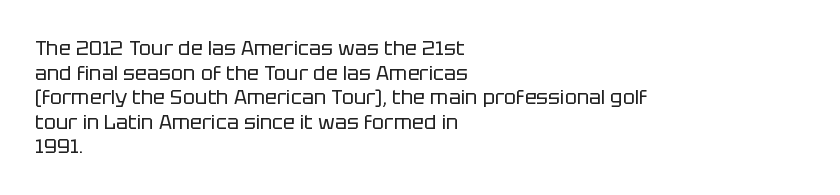
The image shows 20 px text type, upright; set left-aligned, line spacing 1.23x, normal letter spacing, not underlined.
